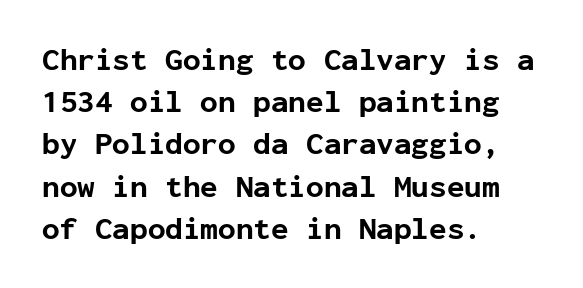
Q: Is the text bold? A: Yes.
Q: Is the text italic (slanted)? A: No, it is upright.
Q: Is the typeface a serif or a sans-serif typeface? A: Sans-serif.
Q: Is the text underlined? A: No.
Q: How is the paragraph aligned? A: Left-aligned.
Q: Is the spacing between letters normal or unusually wide? A: Normal.
Q: Is the spacing between lines tight, normal or loose? A: Normal.
Q: Width (condensed, normal, or wide)? A: Normal.
Q: Stroke contrast? A: Low.
Q: x-height? A: Medium.
Q: Monospaced? A: Yes.
